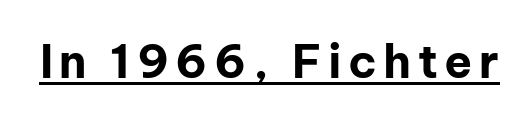
Q: Is the text bold? A: Yes.
Q: Is the text italic (slanted)? A: No, it is upright.
Q: Is the typeface a serif or a sans-serif typeface? A: Sans-serif.
Q: Is the text underlined? A: Yes.
Q: Width (condensed, normal, or wide)? A: Normal.
Q: Stroke contrast? A: Low.
Q: x-height? A: Medium.
Q: Monospaced? A: No.
